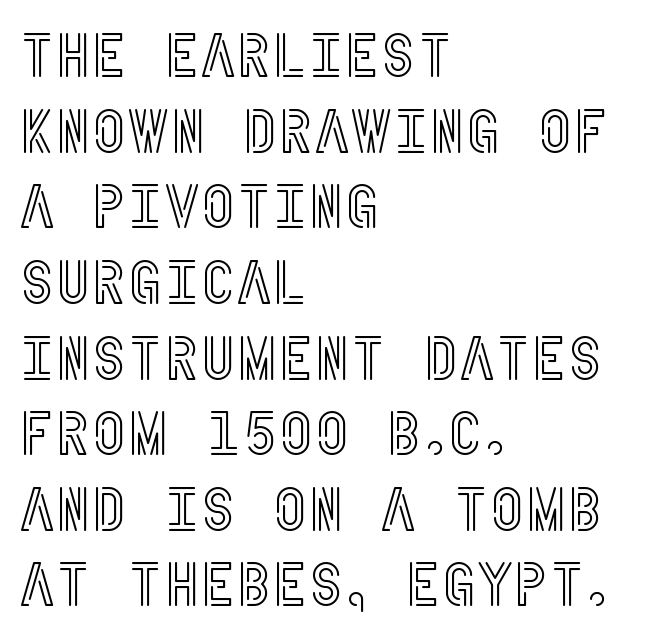
Q: Is the text italic (slanted)? A: No, it is upright.
Q: Is the text underlined? A: No.
Q: How is the paragraph aligned? A: Left-aligned.
Q: Is the spacing between letters normal or unusually wide? A: Normal.
Q: Width (condensed, normal, or wide)? A: Condensed.
Q: x-height? A: Large.
